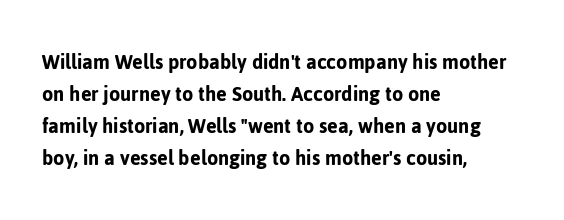
Q: Is the text italic (slanted)? A: No, it is upright.
Q: Is the text underlined? A: No.
Q: How is the paragraph aligned? A: Left-aligned.
Q: Is the spacing between letters normal or unusually wide? A: Normal.
Q: Is the spacing between lines tight, normal or loose? A: Normal.
